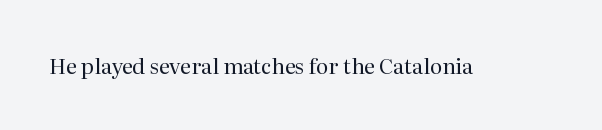
The passage shown is not underscored anywhere. The font's upright variant was chosen for this text. Stems here are at most as thick as an everyday book face. Observe the ordinary spacing: letters are neighbours, not strangers.
